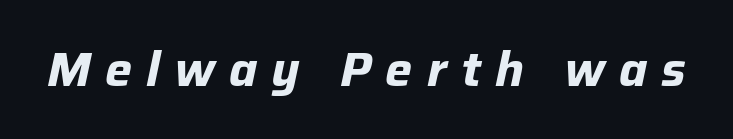
Just letters on the line, the space beneath them empty. Heavy, bold letterforms. Glyph-to-glyph distance is far greater than everyday printed text. This sample uses an oblique cut, with every glyph tilted off the vertical.
